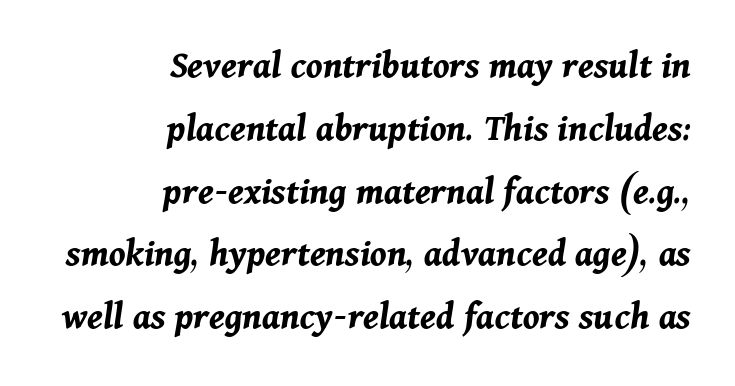
{"italic": "yes", "lean": "right", "slant_degrees": 11, "bold": "yes", "weight": "bold", "width": "normal", "stroke_contrast": "medium", "x_height": "medium", "monospaced": "no", "underline": "no", "align": "right", "line_spacing": "normal", "line_spacing_ratio": 1.61, "letter_spacing": "normal", "letter_spacing_em": 0.0, "glyph_px": 39}
